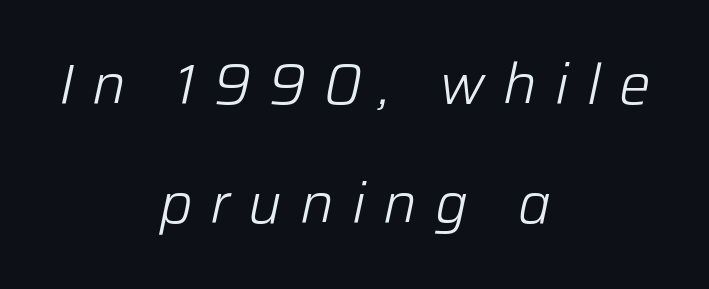
{"italic": "yes", "lean": "right", "slant_degrees": 12, "bold": "no", "weight": "light", "width": "normal", "stroke_contrast": "low", "x_height": "medium", "monospaced": "no", "underline": "no", "align": "center", "line_spacing": "loose", "line_spacing_ratio": 2.13, "letter_spacing": "wide", "letter_spacing_em": 0.32, "glyph_px": 56}
